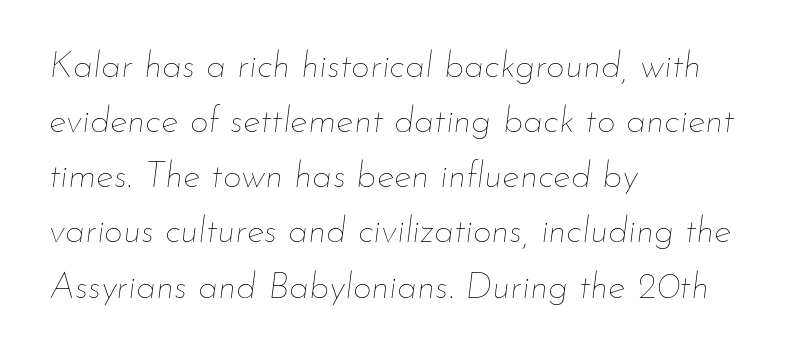
{"italic": "yes", "lean": "right", "slant_degrees": 7, "bold": "no", "weight": "thin", "width": "normal", "stroke_contrast": "low", "x_height": "small", "monospaced": "no", "underline": "no", "align": "left", "line_spacing": "normal", "line_spacing_ratio": 1.49, "letter_spacing": "normal", "letter_spacing_em": 0.0, "glyph_px": 37}
